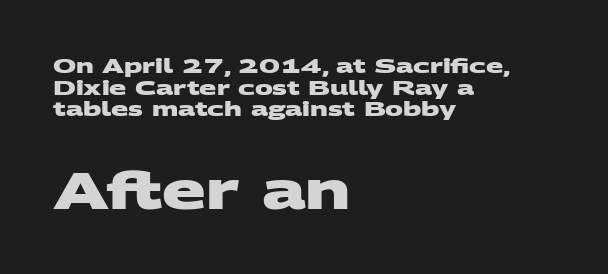
{"serif": "no", "bold": "yes", "weight": "heavy", "width": "wide", "stroke_contrast": "medium", "x_height": "large", "monospaced": "no", "underline": "no", "align": "left", "line_spacing": "tight", "line_spacing_ratio": 1.08, "letter_spacing": "normal", "letter_spacing_em": 0.0, "larger_block": "second", "size_ratio": 2.55, "glyph_px": 51}
